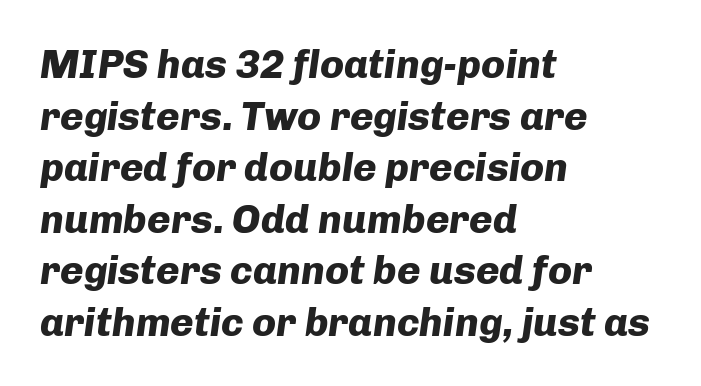
Q: Is the text bold? A: Yes.
Q: Is the text italic (slanted)? A: Yes, it leans right by about 8 degrees.
Q: Is the text underlined? A: No.
Q: How is the paragraph aligned? A: Left-aligned.
Q: Is the spacing between letters normal or unusually wide? A: Normal.
Q: Is the spacing between lines tight, normal or loose? A: Normal.
Q: Width (condensed, normal, or wide)? A: Normal.
Q: Stroke contrast? A: Low.
Q: x-height? A: Medium.
Q: Monospaced? A: No.
